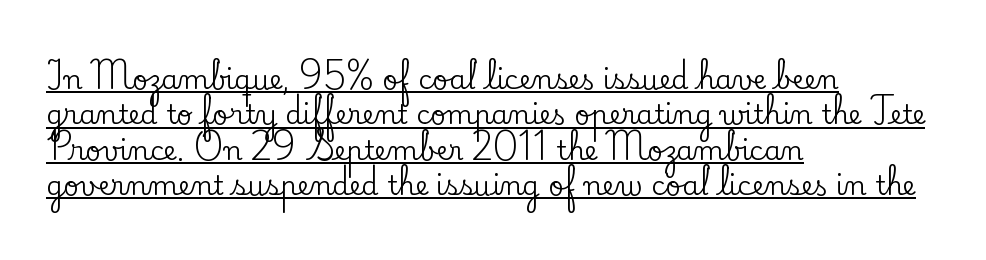
The image shows 27 px text type, upright; set left-aligned, normal line spacing (1.31x), normal letter spacing, underlined.
